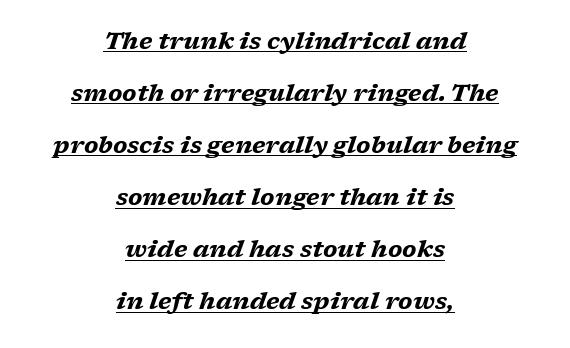
{"italic": "yes", "lean": "right", "slant_degrees": 17, "bold": "yes", "underline": "yes", "align": "center", "line_spacing": "loose", "line_spacing_ratio": 2.17, "letter_spacing": "normal", "letter_spacing_em": 0.0, "glyph_px": 24}
